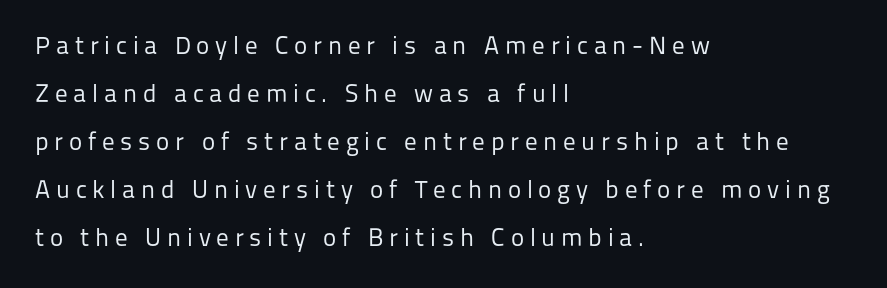
Q: Is the text bold? A: No.
Q: Is the text italic (slanted)? A: No, it is upright.
Q: Is the text underlined? A: No.
Q: How is the paragraph aligned? A: Left-aligned.
Q: Is the spacing between letters normal or unusually wide? A: Unusually wide.
Q: Is the spacing between lines tight, normal or loose? A: Loose.
